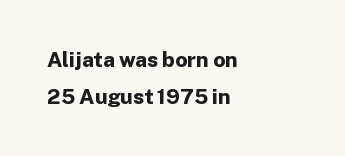
Bare-footed words on every line. Line starts are locked; line ends wander. The type is set solid horizontally, with unmodified tracking. In terms of posture, this sample is upright. Heavy-handed strokes throughout: this text is bold.
